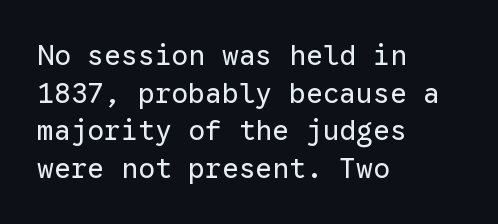
The image shows 28 px regular-weight sans-serif type, upright, monospaced; set left-aligned, normal line spacing (1.34x), normal letter spacing, not underlined; low stroke contrast and a medium x-height.
